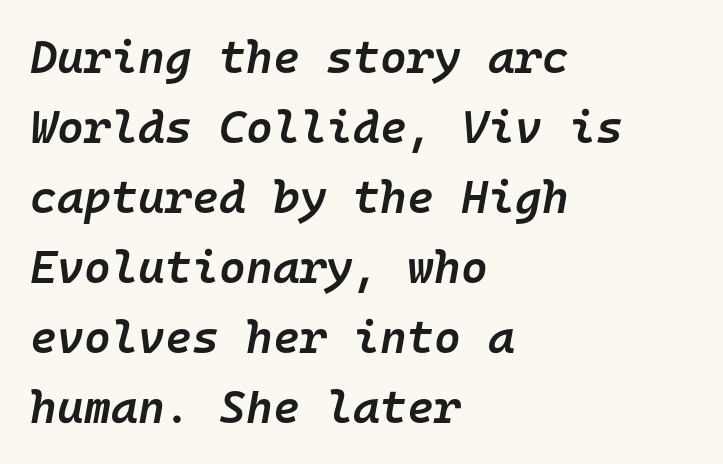
The image shows 46 px semibold type, italic (leaning right), monospaced; set left-aligned, normal line spacing (1.52x), normal letter spacing, not underlined; low stroke contrast and a medium x-height.
